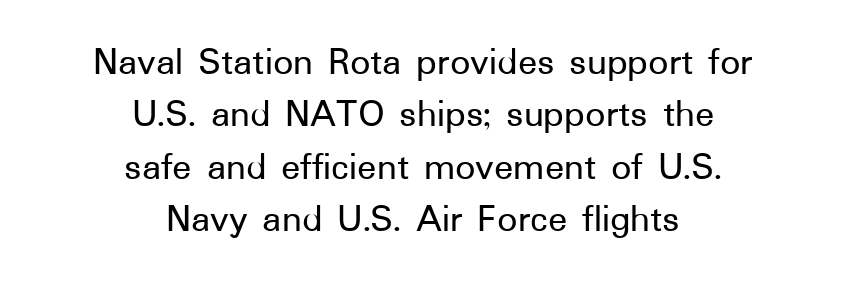
The image shows 40 px sans-serif type, upright; set centered, normal line spacing (1.31x), normal letter spacing, not underlined; low stroke contrast and a medium x-height.
